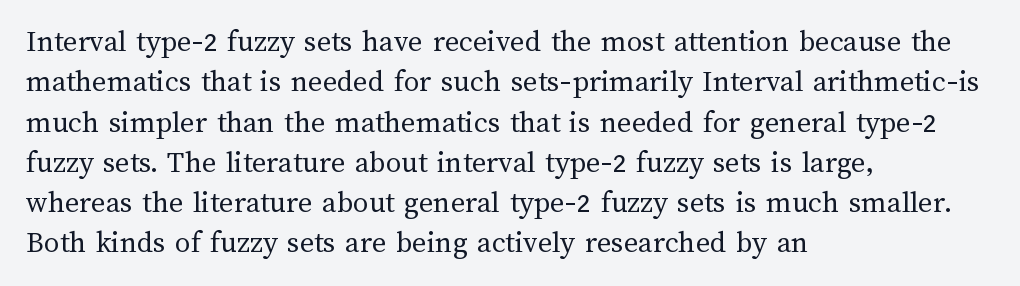
{"italic": "no", "bold": "no", "weight": "regular", "width": "normal", "stroke_contrast": "medium", "x_height": "medium", "monospaced": "no", "underline": "no", "align": "left", "line_spacing": "normal", "line_spacing_ratio": 1.3, "letter_spacing": "normal", "letter_spacing_em": 0.0, "glyph_px": 31}
